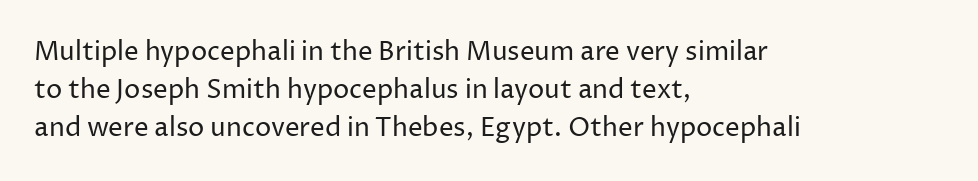
{"italic": "no", "bold": "no", "underline": "no", "align": "left", "line_spacing": "normal", "line_spacing_ratio": 1.46, "letter_spacing": "normal", "letter_spacing_em": 0.0, "glyph_px": 26}
